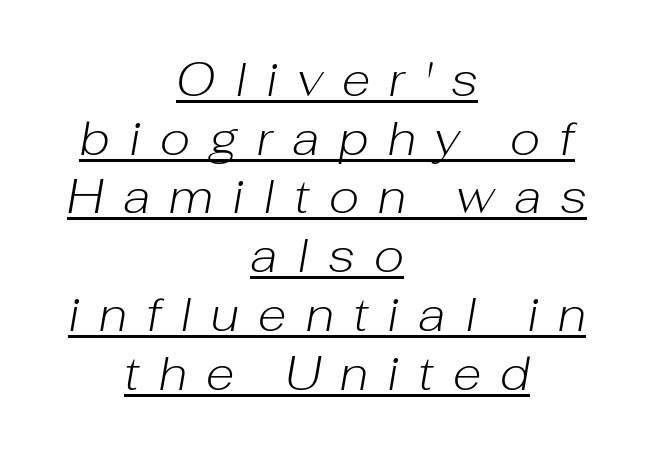
Q: Is the text bold? A: No.
Q: Is the text italic (slanted)? A: Yes, it leans right by about 10 degrees.
Q: Is the text underlined? A: Yes.
Q: How is the paragraph aligned? A: Centered.
Q: Is the spacing between letters normal or unusually wide? A: Unusually wide.
Q: Is the spacing between lines tight, normal or loose? A: Normal.
Q: Width (condensed, normal, or wide)? A: Normal.
Q: Stroke contrast? A: Low.
Q: x-height? A: Medium.
Q: Monospaced? A: No.
